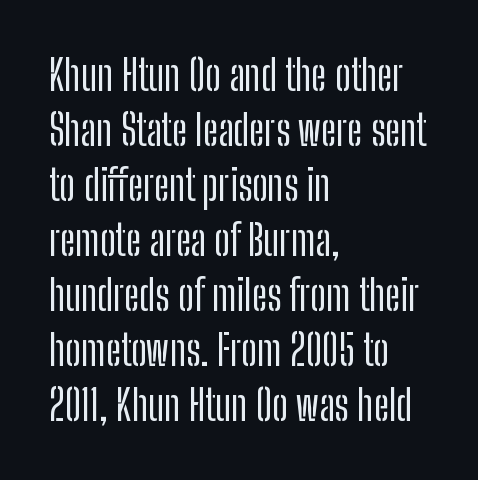
Q: Is the text italic (slanted)? A: No, it is upright.
Q: Is the typeface a serif or a sans-serif typeface? A: Sans-serif.
Q: Is the text underlined? A: No.
Q: How is the paragraph aligned? A: Left-aligned.
Q: Is the spacing between letters normal or unusually wide? A: Normal.
Q: Is the spacing between lines tight, normal or loose? A: Normal.
Q: Width (condensed, normal, or wide)? A: Condensed.
Q: Stroke contrast? A: Low.
Q: x-height? A: Medium.
Q: Monospaced? A: No.
